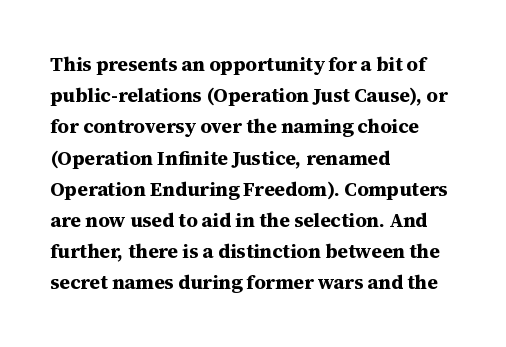
Q: Is the text bold? A: Yes.
Q: Is the text italic (slanted)? A: No, it is upright.
Q: Is the text underlined? A: No.
Q: How is the paragraph aligned? A: Left-aligned.
Q: Is the spacing between letters normal or unusually wide? A: Normal.
Q: Is the spacing between lines tight, normal or loose? A: Normal.
